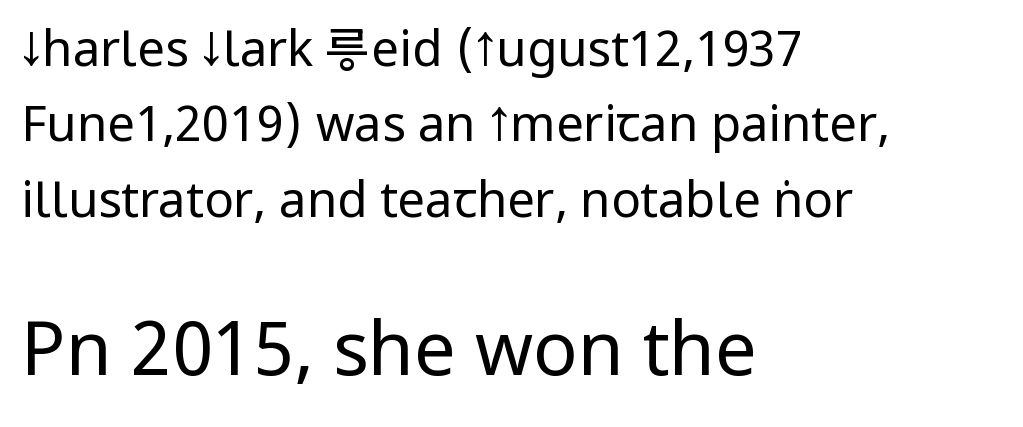
Whoever set this chose a conventional vertical rhythm. No chunkiness to these letters — they're not bold. The letters advance in unequal steps, a hallmark of proportional type. Here the second block reads like a headline and the first like body copy. The gap between lines stays unmarked. It's the straight-up-and-down kind of type.
